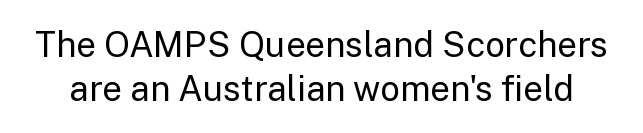
The image shows 35 px regular-weight sans-serif type, upright; set normal line spacing (1.27x), normal letter spacing, not underlined; low stroke contrast and a medium x-height.
